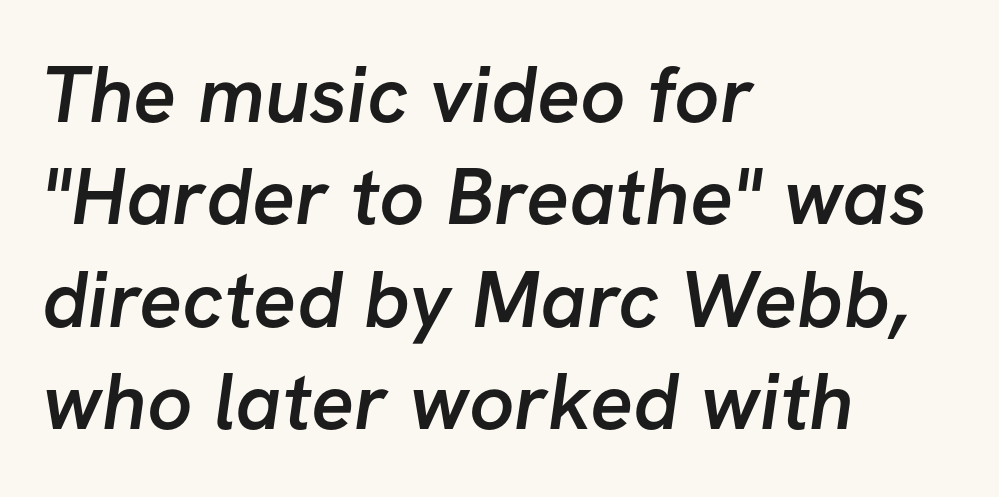
The image shows 80 px semibold sans-serif type; set left-aligned, normal line spacing (1.28x), normal letter spacing, not underlined; low stroke contrast and a medium x-height.
